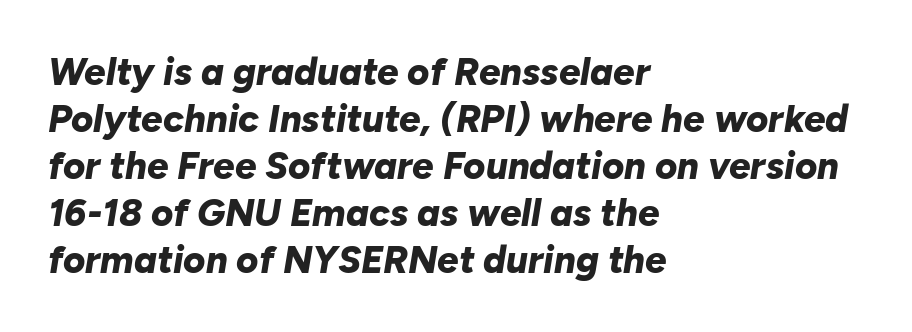
Q: Is the text bold? A: Yes.
Q: Is the text italic (slanted)? A: Yes, it leans right by about 10 degrees.
Q: Is the text underlined? A: No.
Q: How is the paragraph aligned? A: Left-aligned.
Q: Is the spacing between letters normal or unusually wide? A: Normal.
Q: Width (condensed, normal, or wide)? A: Normal.
Q: Stroke contrast? A: Low.
Q: x-height? A: Medium.
Q: Monospaced? A: No.
